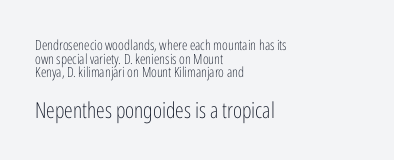
Q: Is the text bold? A: No.
Q: Is the text italic (slanted)? A: No, it is upright.
Q: Is the text underlined? A: No.
Q: How is the paragraph aligned? A: Left-aligned.
Q: Is the spacing between letters normal or unusually wide? A: Normal.
Q: Is the spacing between lines tight, normal or loose? A: Tight.
Q: Which block of text is set in a larger size, the first (top) or the second (bottom)? A: The second (bottom) one.
